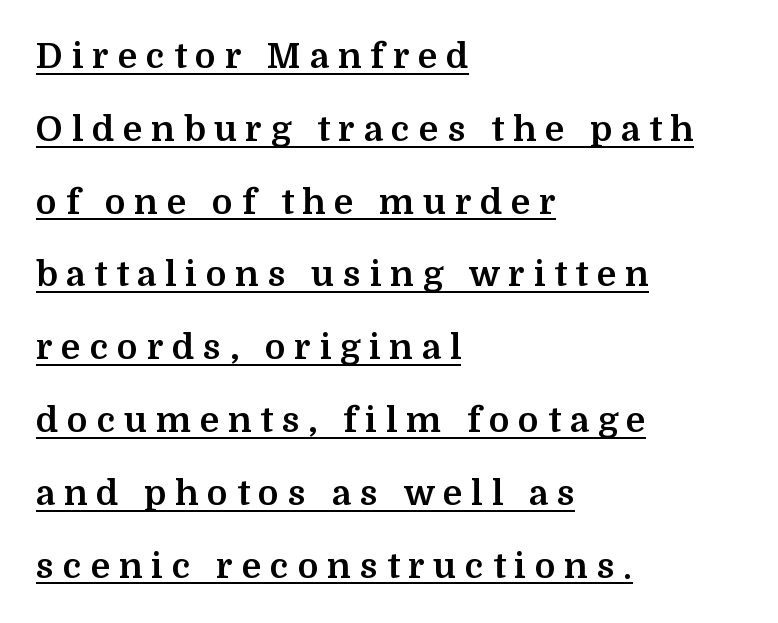
Every row of glyphs begins at an identical x-position on the left. The font's upright variant was chosen for this text. The glyphs are accompanied by a horizontal stroke just below them. Strokes here are thick enough to call this a true bold. Spacing between characters has been opened up far beyond the box default.
